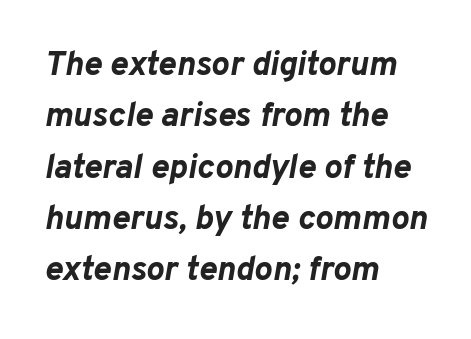
Q: Is the text bold? A: Yes.
Q: Is the text italic (slanted)? A: Yes, it leans right by about 10 degrees.
Q: Is the text underlined? A: No.
Q: How is the paragraph aligned? A: Left-aligned.
Q: Is the spacing between letters normal or unusually wide? A: Normal.
Q: Is the spacing between lines tight, normal or loose? A: Normal.
Q: Width (condensed, normal, or wide)? A: Normal.
Q: Stroke contrast? A: Low.
Q: x-height? A: Medium.
Q: Monospaced? A: No.
